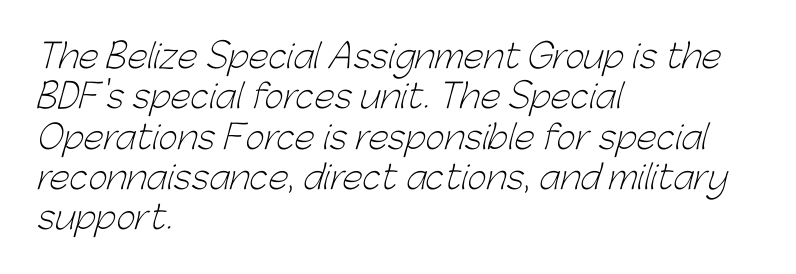
{"serif": "no", "bold": "no", "weight": "light", "width": "normal", "stroke_contrast": "low", "x_height": "medium", "monospaced": "no", "underline": "no", "align": "left", "line_spacing_ratio": 1.22, "letter_spacing": "normal", "letter_spacing_em": 0.0, "glyph_px": 33}
